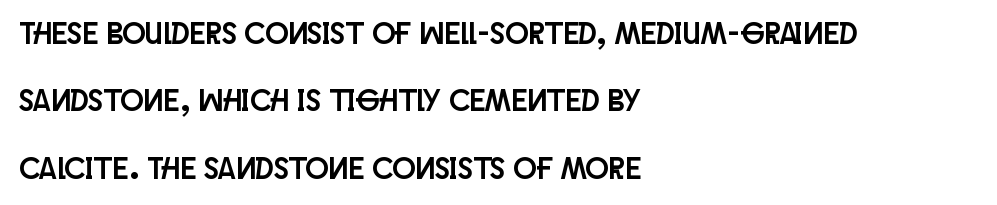
Q: Is the text italic (slanted)? A: No, it is upright.
Q: Is the typeface a serif or a sans-serif typeface? A: Sans-serif.
Q: Is the text underlined? A: No.
Q: How is the paragraph aligned? A: Left-aligned.
Q: Is the spacing between letters normal or unusually wide? A: Normal.
Q: Is the spacing between lines tight, normal or loose? A: Loose.
Q: Width (condensed, normal, or wide)? A: Condensed.
Q: Stroke contrast? A: Low.
Q: x-height? A: Large.
Q: Monospaced? A: No.
